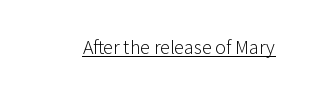
The image shows 20 px text type, upright; set normal letter spacing, underlined.
